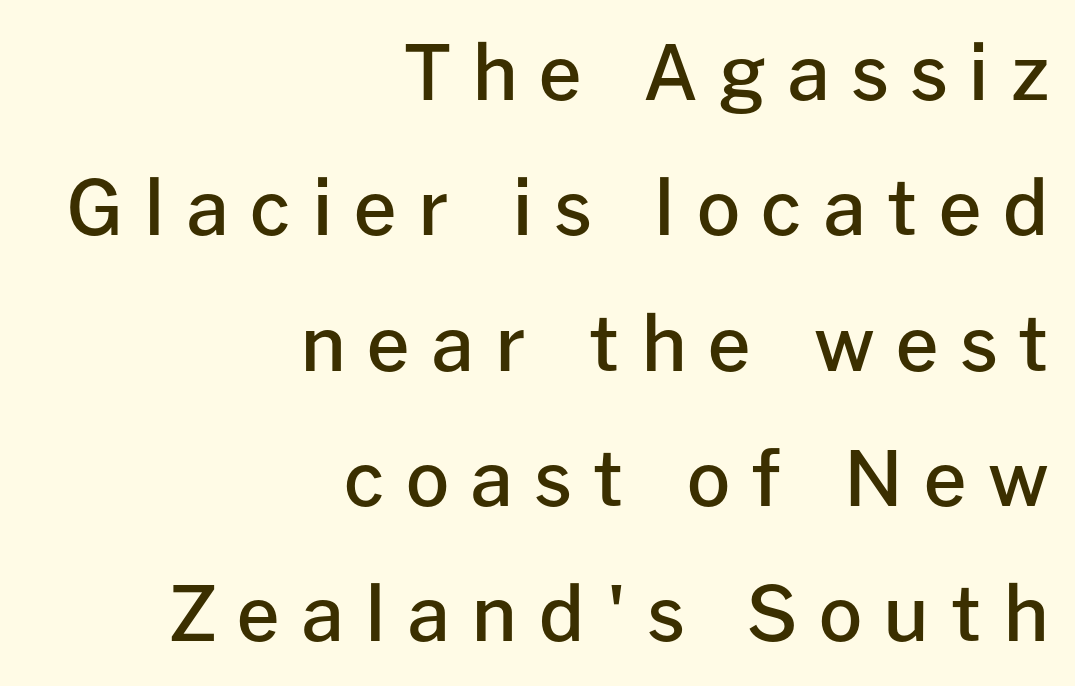
{"serif": "no", "italic": "no", "bold": "semi", "weight": "semibold", "width": "normal", "stroke_contrast": "low", "x_height": "medium", "monospaced": "no", "underline": "no", "align": "right", "line_spacing_ratio": 1.78, "letter_spacing": "wide", "letter_spacing_em": 0.28, "glyph_px": 76}
